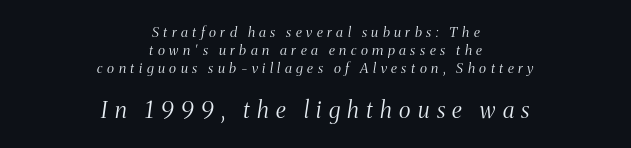
The paragraph has two soft edges and a firm central axis. Quick note: italic. A normal amount of white space separates one row of letters from the next. Typesetter's note — lower block bumped up in size, upper block left smaller.
